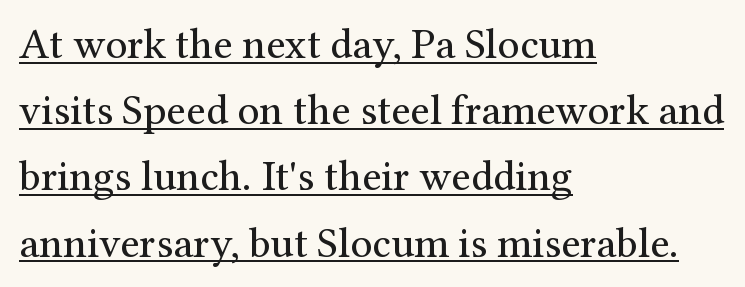
Italic: no, the glyphs are upright roman. Each letter's strokes conclude with small projecting serifs. Every word sits above its own underline. Alignment: flush left. Words appear dense and cohesive because spacing is normal. Think standard paragraph weight, or any step lighter than that.
